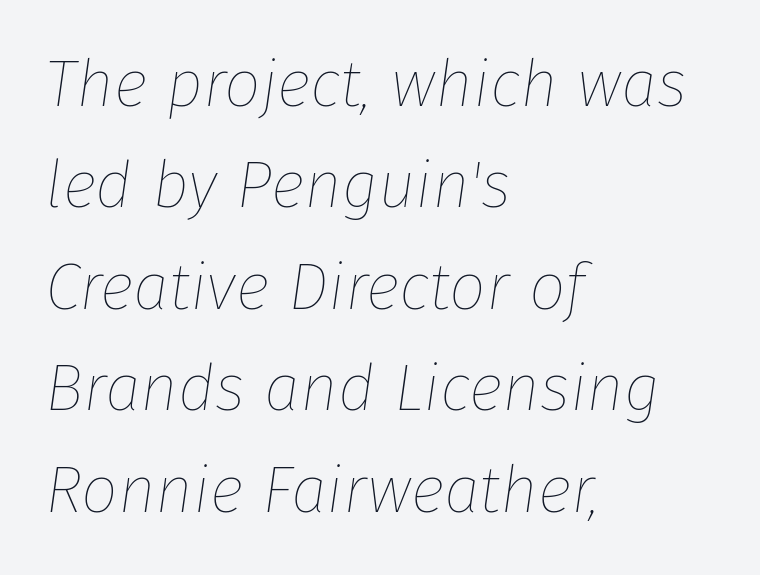
Q: Is the text bold? A: No.
Q: Is the text italic (slanted)? A: Yes, it leans right by about 8 degrees.
Q: Is the text underlined? A: No.
Q: How is the paragraph aligned? A: Left-aligned.
Q: Is the spacing between letters normal or unusually wide? A: Normal.
Q: Is the spacing between lines tight, normal or loose? A: Normal.
Q: Width (condensed, normal, or wide)? A: Normal.
Q: Stroke contrast? A: Low.
Q: x-height? A: Medium.
Q: Monospaced? A: No.
